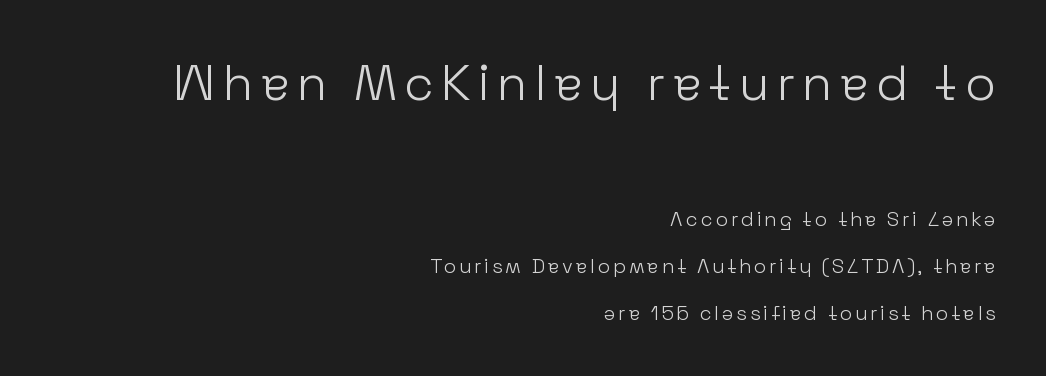
Q: Is the text bold? A: No.
Q: Is the text italic (slanted)? A: No, it is upright.
Q: Is the typeface a serif or a sans-serif typeface? A: Sans-serif.
Q: Is the text underlined? A: No.
Q: How is the paragraph aligned? A: Right-aligned.
Q: Is the spacing between lines tight, normal or loose? A: Loose.
Q: Which block of text is set in a larger size, the first (top) or the second (bottom)? A: The first (top) one.
Q: Width (condensed, normal, or wide)? A: Normal.
Q: Stroke contrast? A: Low.
Q: x-height? A: Medium.
Q: Monospaced? A: No.
